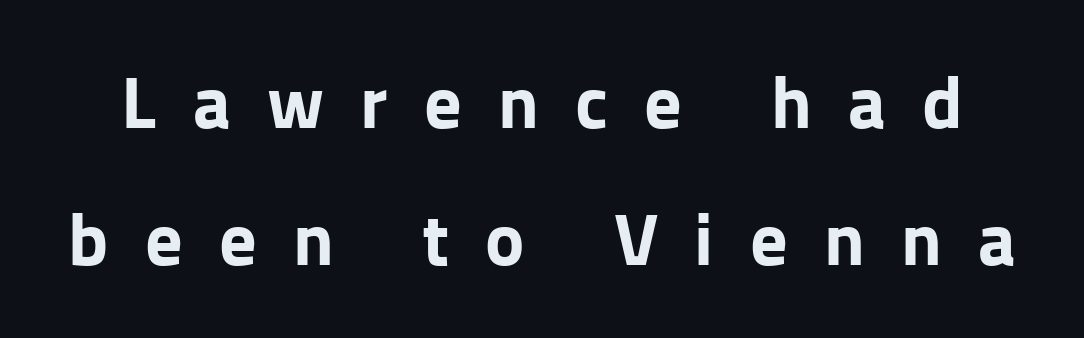
{"serif": "no", "italic": "no", "bold": "yes", "weight": "bold", "width": "normal", "stroke_contrast": "low", "x_height": "medium", "monospaced": "no", "underline": "no", "line_spacing_ratio": 1.85, "letter_spacing": "wide", "letter_spacing_em": 0.49, "glyph_px": 74}
